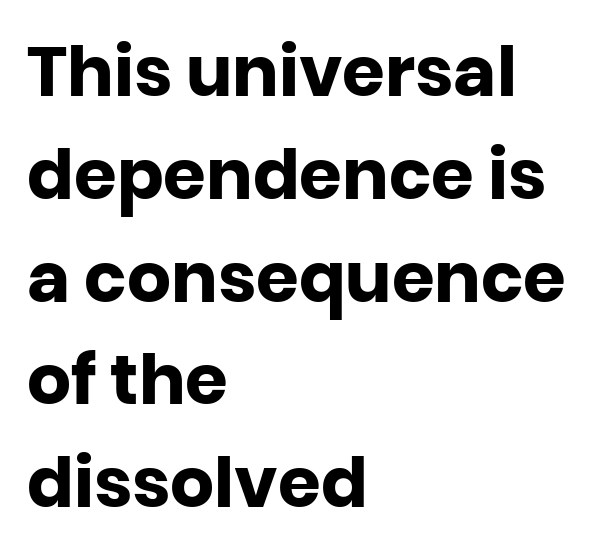
Q: Is the text bold? A: Yes.
Q: Is the text italic (slanted)? A: No, it is upright.
Q: Is the typeface a serif or a sans-serif typeface? A: Sans-serif.
Q: Is the text underlined? A: No.
Q: How is the paragraph aligned? A: Left-aligned.
Q: Is the spacing between letters normal or unusually wide? A: Normal.
Q: Is the spacing between lines tight, normal or loose? A: Normal.
Q: Width (condensed, normal, or wide)? A: Normal.
Q: Stroke contrast? A: Low.
Q: x-height? A: Large.
Q: Monospaced? A: No.
